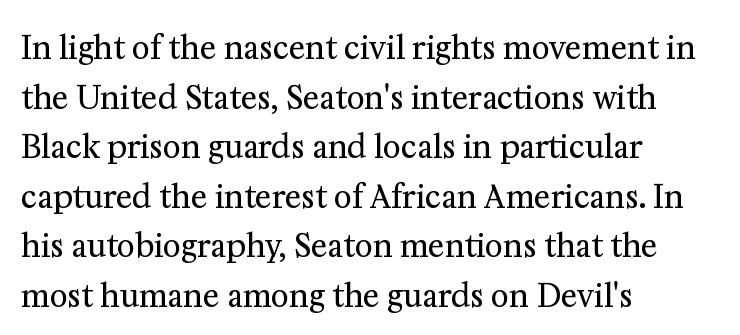
The image shows 31 px regular-weight serif type, upright; set left-aligned, normal line spacing (1.6x), normal letter spacing, not underlined; medium stroke contrast and a medium x-height.
